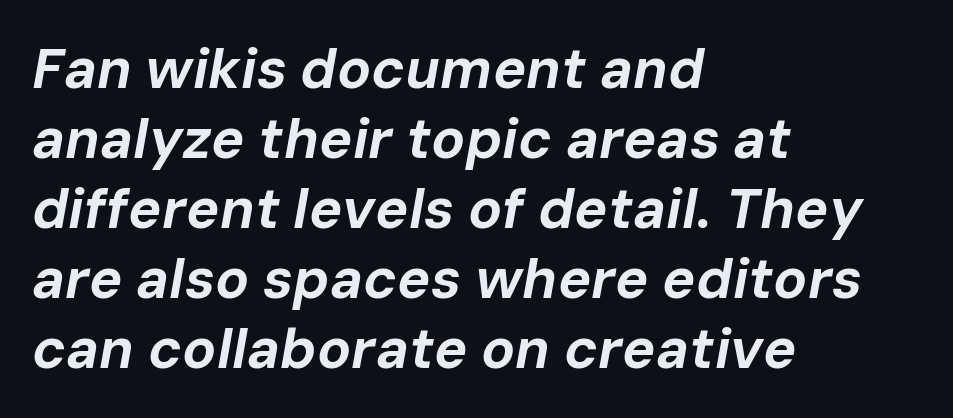
Slanted lettering throughout. Letters rest on an invisible, unmarked baseline. These words are printed bold, with thick strokes throughout. Notice how descenders clear the ascenders below comfortably — that's standard leading.
